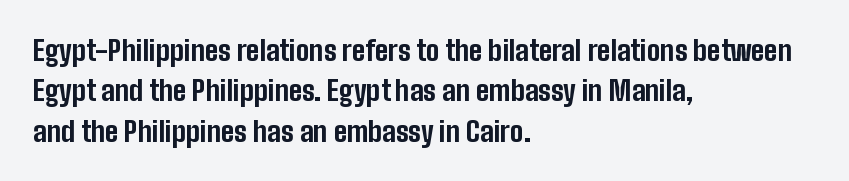
{"serif": "no", "italic": "no", "bold": "yes", "weight": "bold", "width": "condensed", "stroke_contrast": "low", "x_height": "medium", "monospaced": "no", "underline": "no", "align": "left", "line_spacing": "normal", "line_spacing_ratio": 1.44, "letter_spacing": "normal", "letter_spacing_em": 0.0, "glyph_px": 28}
